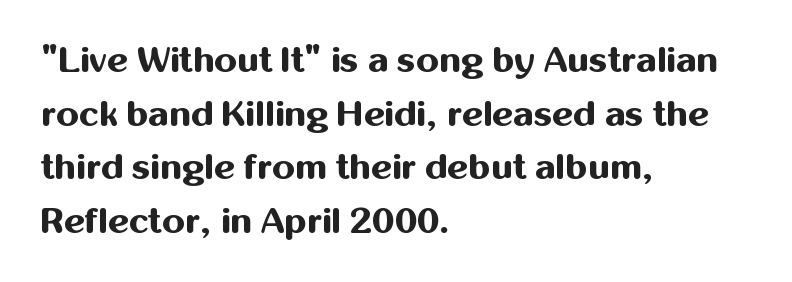
One glance says typical: line gaps are just what's usual. Standard letterfit; no display-style spreading of the glyphs. The font's upright variant was chosen for this text. These lines carry a lot of weight — the face is fully bold. Any mark beneath the type? The region is blank.
